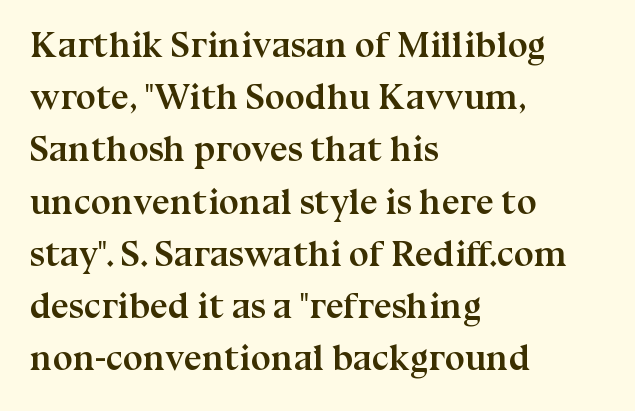
{"serif": "yes", "italic": "no", "bold": "yes", "weight": "semibold", "width": "normal", "stroke_contrast": "medium", "x_height": "medium", "monospaced": "no", "underline": "no", "align": "left", "line_spacing": "normal", "line_spacing_ratio": 1.45, "letter_spacing": "normal", "letter_spacing_em": 0.0, "glyph_px": 36}
